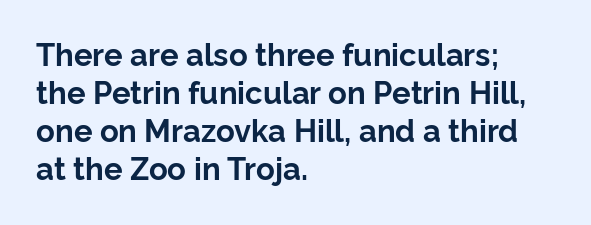
Regarding serifs, this sample does without them. Vertical strokes here are truly vertical. Left-aligned paragraph, ragged on the right. Anything drawn beneath the words? Only blank space. Look at the stroke-to-counter ratio: heavy, a bold. Spacing verdict: proportional, widths tailored to each character.
